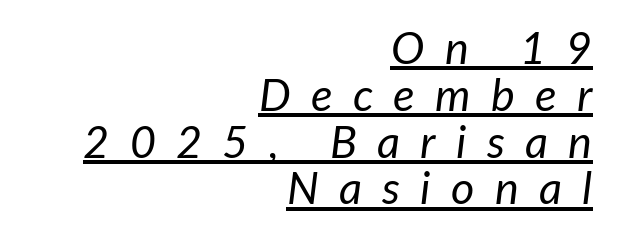
Q: Is the text bold? A: No.
Q: Is the text italic (slanted)? A: Yes, it leans right by about 7 degrees.
Q: Is the text underlined? A: Yes.
Q: How is the paragraph aligned? A: Right-aligned.
Q: Is the spacing between letters normal or unusually wide? A: Unusually wide.
Q: Is the spacing between lines tight, normal or loose? A: Tight.
Q: Width (condensed, normal, or wide)? A: Normal.
Q: Stroke contrast? A: Low.
Q: x-height? A: Medium.
Q: Monospaced? A: No.
